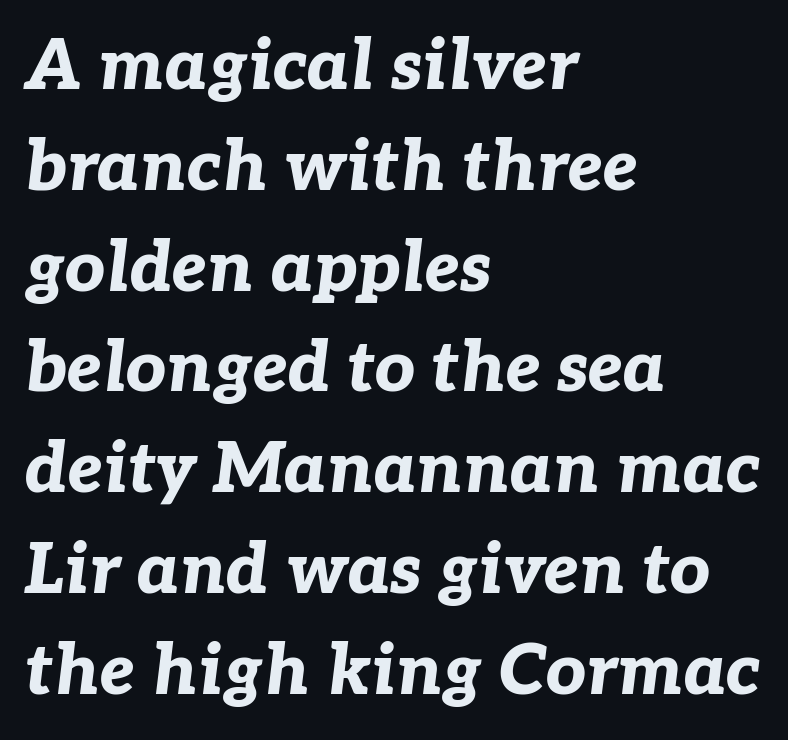
You can tell it's italic because the verticals aren't actually vertical. Alignment: flush left. The space directly below the letters is spotless. Here the designer chose a conventional face with non-uniform glyph widths. Is the type bold? Yes — the strokes are clearly thick and heavy. If you measured baseline to baseline, you'd find a middling distance.
